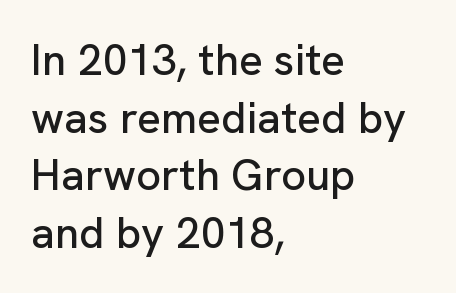
Q: Is the text italic (slanted)? A: No, it is upright.
Q: Is the typeface a serif or a sans-serif typeface? A: Sans-serif.
Q: Is the text underlined? A: No.
Q: How is the paragraph aligned? A: Left-aligned.
Q: Is the spacing between letters normal or unusually wide? A: Normal.
Q: Is the spacing between lines tight, normal or loose? A: Normal.
Q: Width (condensed, normal, or wide)? A: Normal.
Q: Stroke contrast? A: Low.
Q: x-height? A: Medium.
Q: Monospaced? A: No.
